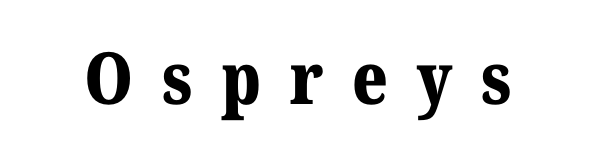
Q: Is the text bold? A: Yes.
Q: Is the text italic (slanted)? A: No, it is upright.
Q: Is the typeface a serif or a sans-serif typeface? A: Serif.
Q: Is the text underlined? A: No.
Q: Is the spacing between letters normal or unusually wide? A: Unusually wide.
Q: Width (condensed, normal, or wide)? A: Normal.
Q: Stroke contrast? A: Medium.
Q: x-height? A: Medium.
Q: Monospaced? A: No.
